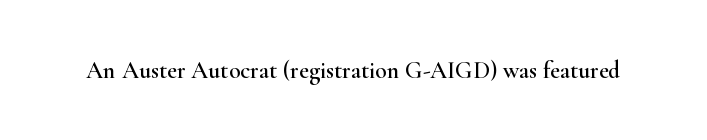
{"italic": "no", "underline": "no", "letter_spacing": "normal", "letter_spacing_em": 0.0, "glyph_px": 24}
